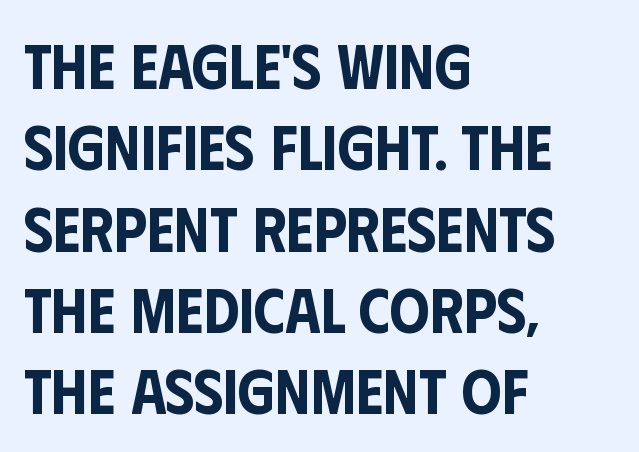
The image shows 63 px condensed sans-serif type, upright; set left-aligned, normal line spacing (1.29x), normal letter spacing, not underlined; low stroke contrast and a large x-height.
